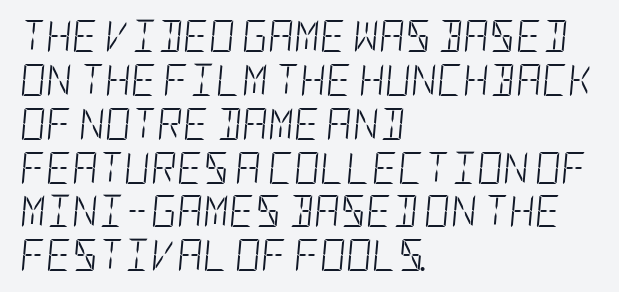
The image shows 32 px light, condensed type, italic (leaning right); set left-aligned, normal line spacing (1.37x), normal letter spacing, not underlined; low stroke contrast and a large x-height.
